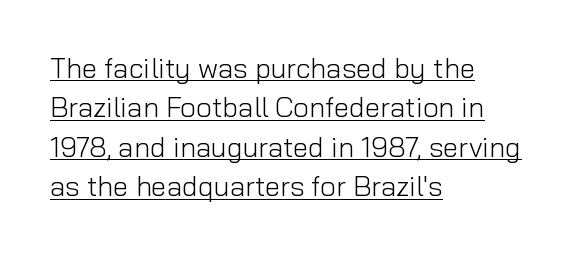
{"serif": "no", "italic": "no", "bold": "no", "weight": "light", "width": "normal", "stroke_contrast": "low", "x_height": "medium", "monospaced": "no", "underline": "yes", "align": "left", "line_spacing": "normal", "line_spacing_ratio": 1.41, "letter_spacing": "normal", "letter_spacing_em": 0.0, "glyph_px": 28}
